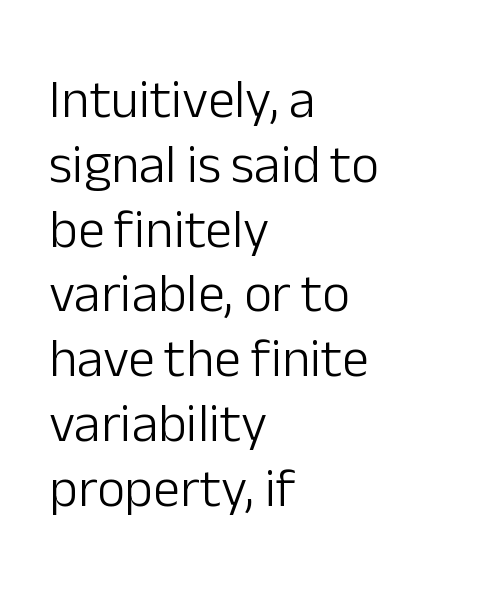
The image shows 54 px light sans-serif type, upright; set left-aligned, line spacing 1.2x, normal letter spacing, not underlined; low stroke contrast and a medium x-height.
